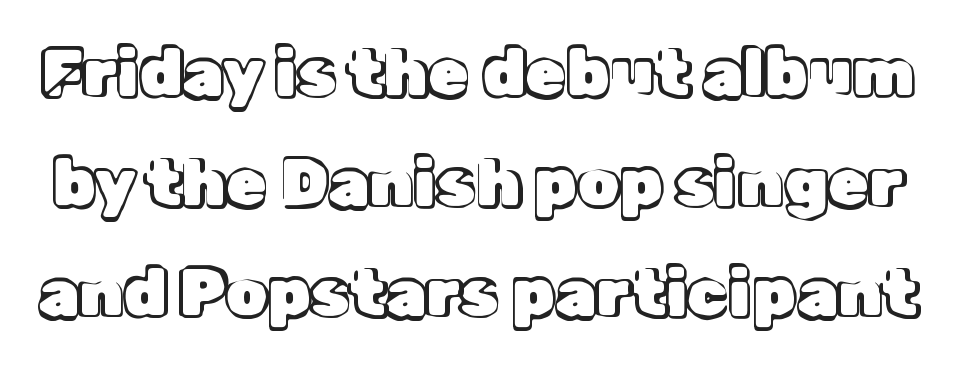
Q: Is the text italic (slanted)? A: No, it is upright.
Q: Is the text underlined? A: No.
Q: Is the spacing between letters normal or unusually wide? A: Normal.
Q: Is the spacing between lines tight, normal or loose? A: Normal.
Q: Width (condensed, normal, or wide)? A: Normal.
Q: x-height? A: Medium.
Q: Monospaced? A: No.
